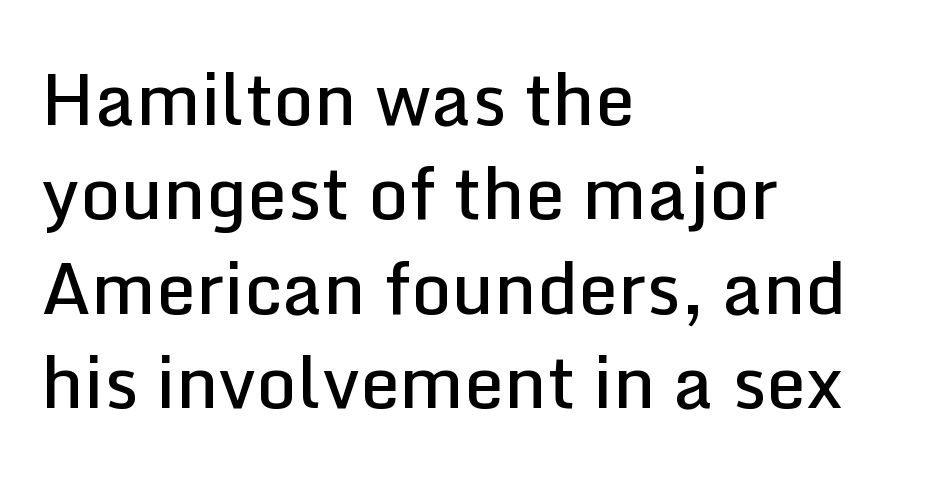
Horizontal bands of white between lines are of average thickness. Only glyphs here, with clear space below each row. The horizontal fit of the characters is conventional and even. It's the straight-up-and-down kind of type. The passage shown is typed in a proportional face where columns would drift.
